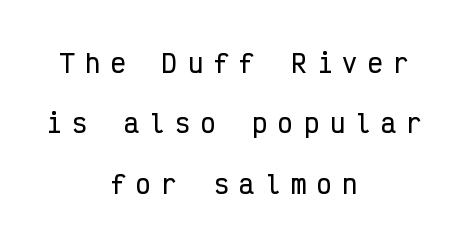
Q: Is the text italic (slanted)? A: No, it is upright.
Q: Is the text underlined? A: No.
Q: How is the paragraph aligned? A: Centered.
Q: Is the spacing between letters normal or unusually wide? A: Unusually wide.
Q: Is the spacing between lines tight, normal or loose? A: Loose.
